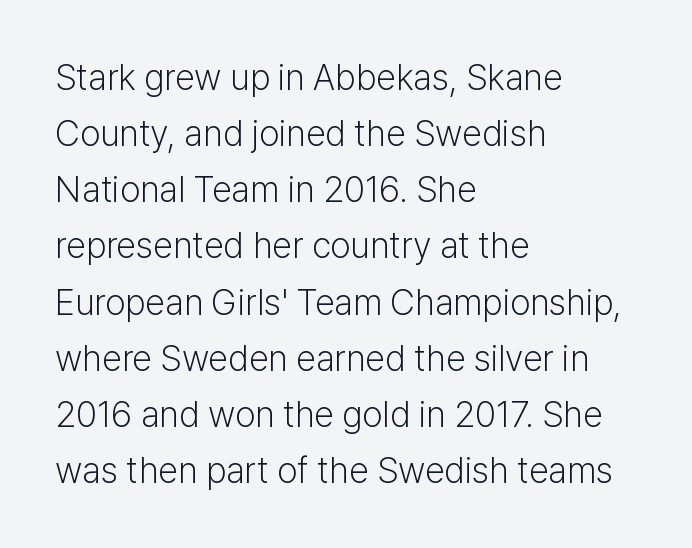
Q: Is the text bold? A: No.
Q: Is the text italic (slanted)? A: No, it is upright.
Q: Is the typeface a serif or a sans-serif typeface? A: Sans-serif.
Q: Is the text underlined? A: No.
Q: How is the paragraph aligned? A: Left-aligned.
Q: Is the spacing between letters normal or unusually wide? A: Normal.
Q: Is the spacing between lines tight, normal or loose? A: Normal.
Q: Width (condensed, normal, or wide)? A: Normal.
Q: Stroke contrast? A: Low.
Q: x-height? A: Medium.
Q: Monospaced? A: No.
